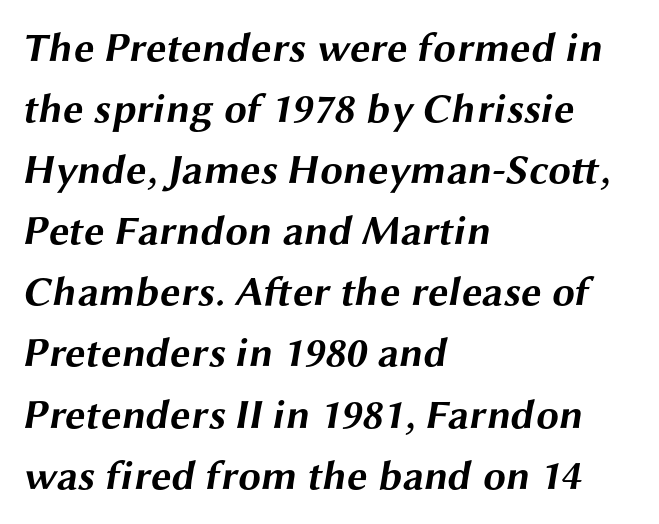
Q: Is the text bold? A: Yes.
Q: Is the typeface a serif or a sans-serif typeface? A: Sans-serif.
Q: Is the text underlined? A: No.
Q: How is the paragraph aligned? A: Left-aligned.
Q: Is the spacing between letters normal or unusually wide? A: Normal.
Q: Is the spacing between lines tight, normal or loose? A: Normal.
Q: Width (condensed, normal, or wide)? A: Wide.
Q: Stroke contrast? A: Medium.
Q: x-height? A: Medium.
Q: Monospaced? A: No.
